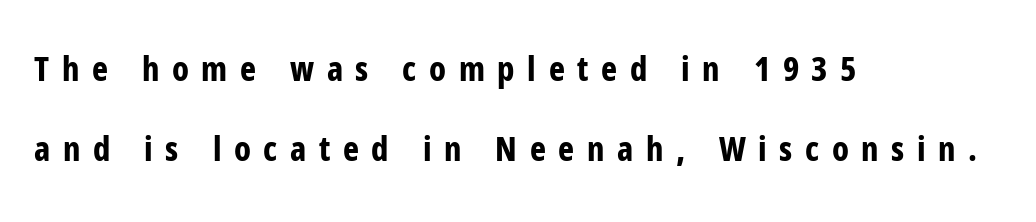
Q: Is the text bold? A: Yes.
Q: Is the text italic (slanted)? A: No, it is upright.
Q: Is the typeface a serif or a sans-serif typeface? A: Sans-serif.
Q: Is the text underlined? A: No.
Q: How is the paragraph aligned? A: Left-aligned.
Q: Is the spacing between letters normal or unusually wide? A: Unusually wide.
Q: Is the spacing between lines tight, normal or loose? A: Loose.
Q: Width (condensed, normal, or wide)? A: Condensed.
Q: Stroke contrast? A: Low.
Q: x-height? A: Medium.
Q: Monospaced? A: No.
